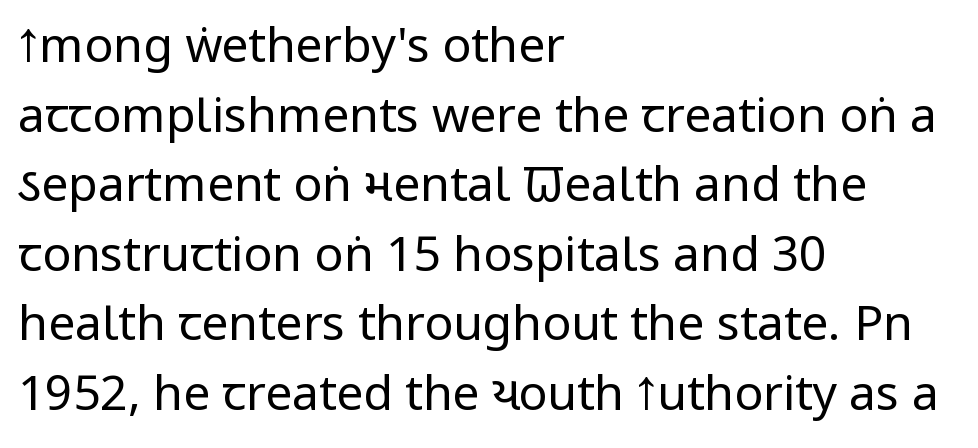
Q: Is the text bold? A: No.
Q: Is the text italic (slanted)? A: No, it is upright.
Q: Is the typeface a serif or a sans-serif typeface? A: Sans-serif.
Q: Is the text underlined? A: No.
Q: How is the paragraph aligned? A: Left-aligned.
Q: Is the spacing between letters normal or unusually wide? A: Normal.
Q: Is the spacing between lines tight, normal or loose? A: Normal.
Q: Width (condensed, normal, or wide)? A: Condensed.
Q: Stroke contrast? A: Low.
Q: x-height? A: Large.
Q: Monospaced? A: No.
